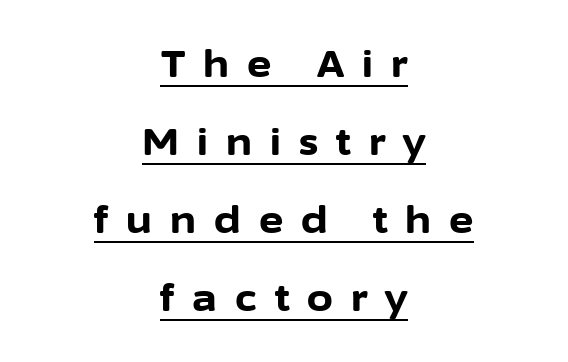
Q: Is the text bold? A: Yes.
Q: Is the text italic (slanted)? A: No, it is upright.
Q: Is the typeface a serif or a sans-serif typeface? A: Sans-serif.
Q: Is the text underlined? A: Yes.
Q: How is the paragraph aligned? A: Centered.
Q: Is the spacing between letters normal or unusually wide? A: Unusually wide.
Q: Is the spacing between lines tight, normal or loose? A: Loose.
Q: Width (condensed, normal, or wide)? A: Normal.
Q: Stroke contrast? A: Low.
Q: x-height? A: Medium.
Q: Monospaced? A: No.
